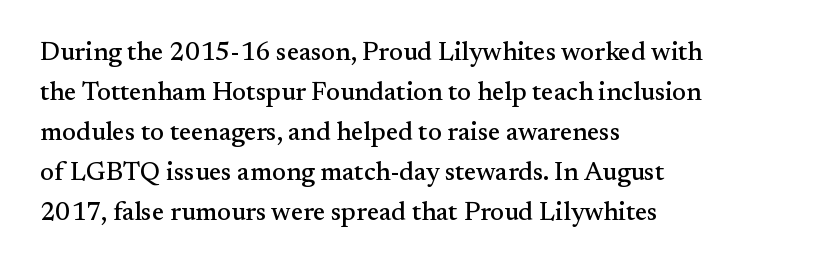
Q: Is the text italic (slanted)? A: No, it is upright.
Q: Is the text underlined? A: No.
Q: How is the paragraph aligned? A: Left-aligned.
Q: Is the spacing between letters normal or unusually wide? A: Normal.
Q: Is the spacing between lines tight, normal or loose? A: Normal.
